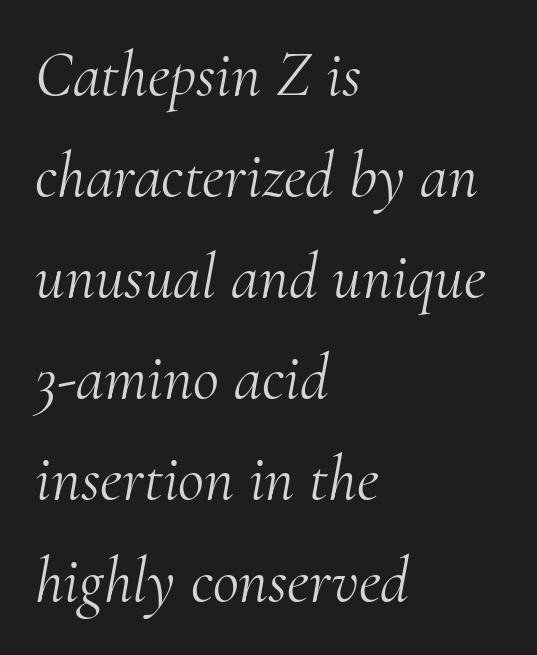
The image shows 64 px light serif type, italic (leaning right); set left-aligned, normal line spacing (1.58x), normal letter spacing, not underlined; medium stroke contrast and a small x-height.
